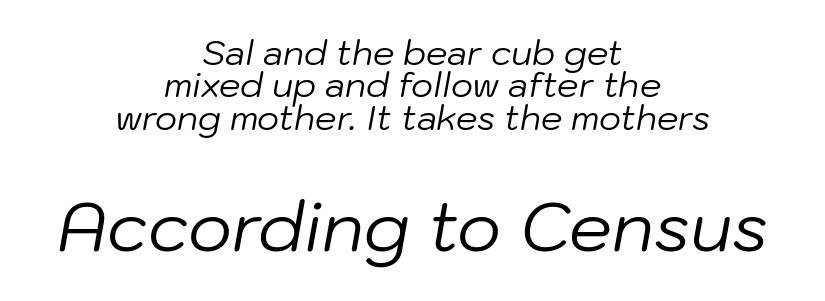
{"italic": "yes", "lean": "right", "slant_degrees": 10, "bold": "no", "weight": "regular", "width": "normal", "stroke_contrast": "low", "x_height": "medium", "monospaced": "no", "underline": "no", "align": "center", "line_spacing": "tight", "line_spacing_ratio": 0.95, "letter_spacing": "normal", "letter_spacing_em": 0.0, "larger_block": "second", "size_ratio": 2.0, "glyph_px": 68}
